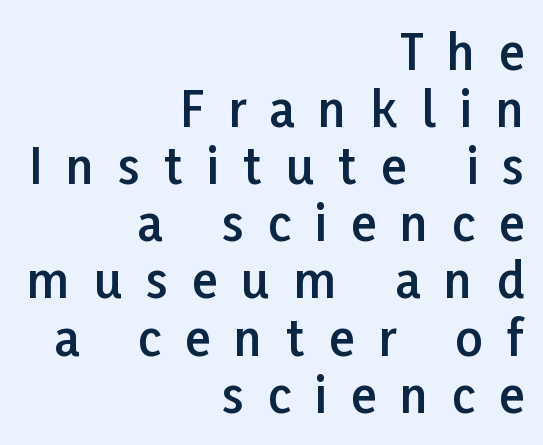
The image shows 48 px semibold sans-serif type, upright; set right-aligned, line spacing 1.19x, unusually wide letter spacing (+0.5 em), not underlined; low stroke contrast and a medium x-height.
